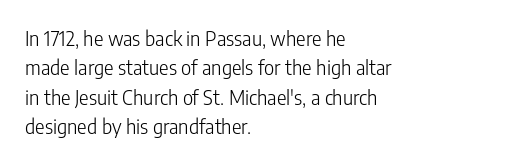
Q: Is the text bold? A: No.
Q: Is the text italic (slanted)? A: No, it is upright.
Q: Is the text underlined? A: No.
Q: How is the paragraph aligned? A: Left-aligned.
Q: Is the spacing between letters normal or unusually wide? A: Normal.
Q: Is the spacing between lines tight, normal or loose? A: Normal.
